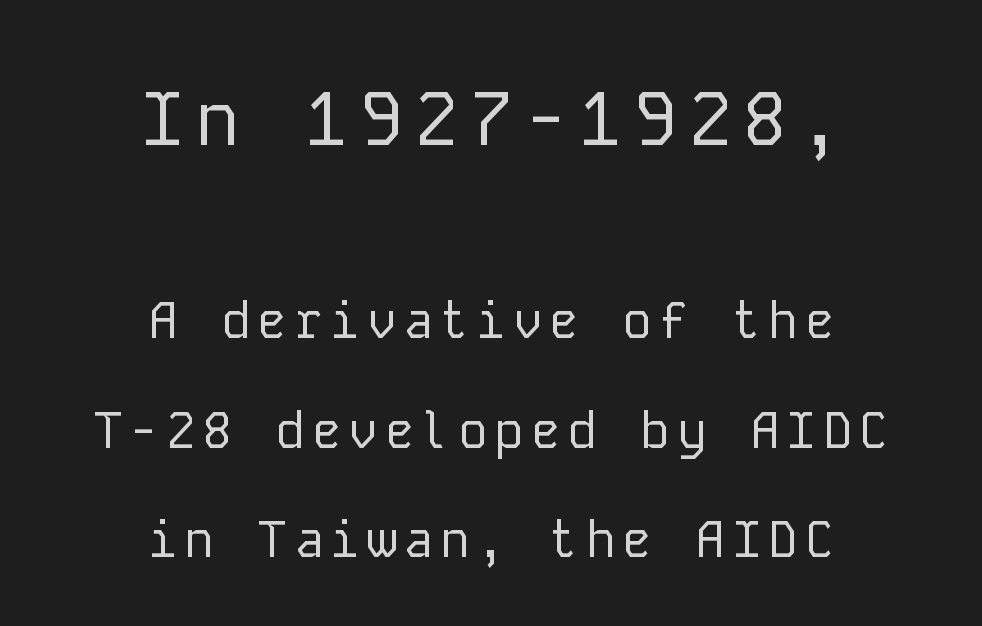
The image shows 75 px regular-weight sans-serif type, upright, monospaced; set centered, loose line spacing (2.19x), not underlined; the first (top) block is 1.5x larger; low stroke contrast and a medium x-height.
